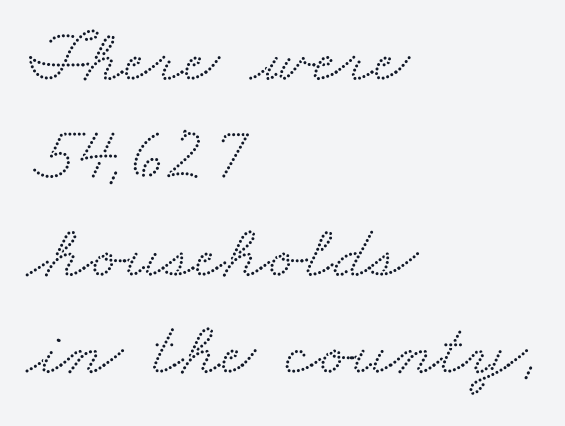
Underlining? Definitely not there. A normal amount of white space separates one row of letters from the next. Caption: multi-line text, flush left, ragged right. Nothing unusual about the tracking: characters are spaced as the font intends. The face used here is proportionally spaced, like ordinary book or web type.
